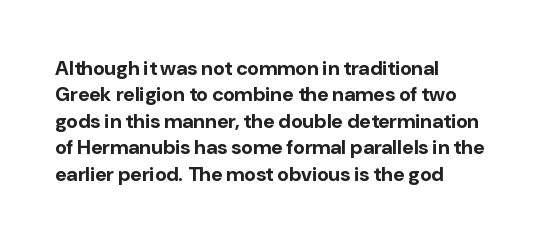
{"italic": "no", "bold": "yes", "underline": "no", "align": "left", "line_spacing": "normal", "line_spacing_ratio": 1.32, "letter_spacing": "normal", "letter_spacing_em": 0.0, "glyph_px": 20}
